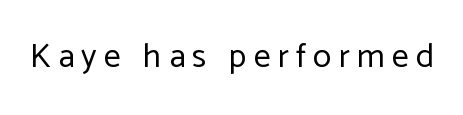
The image shows 34 px regular-weight sans-serif type, upright; set unusually wide letter spacing (+0.21 em), not underlined; low stroke contrast and a medium x-height.
